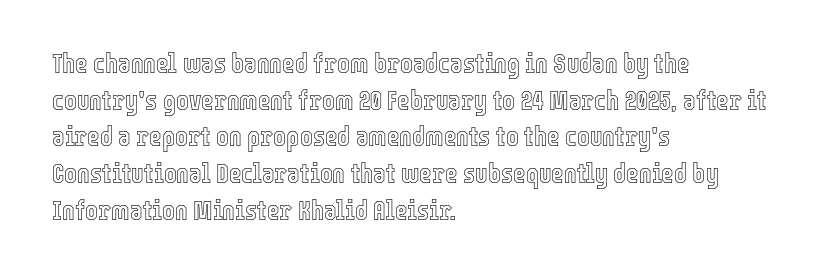
Q: Is the text italic (slanted)? A: No, it is upright.
Q: Is the text underlined? A: No.
Q: How is the paragraph aligned? A: Left-aligned.
Q: Is the spacing between letters normal or unusually wide? A: Normal.
Q: Is the spacing between lines tight, normal or loose? A: Normal.
